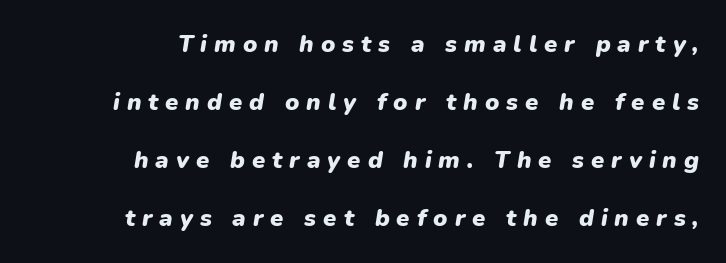
Line endings align vertically; line beginnings do not. The font's italic variant was chosen for this text. Summary of vertical rhythm: relaxed, with wide interline spacing. Here the glyphs are tracked loosely, breaking word shapes into spaced letters. Chunky letters — that's bold for sure.
